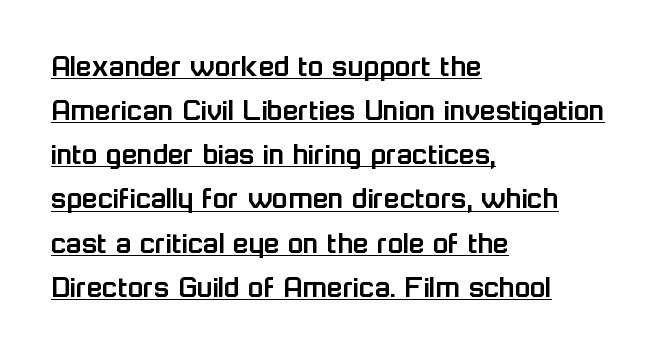
Q: Is the text italic (slanted)? A: No, it is upright.
Q: Is the typeface a serif or a sans-serif typeface? A: Sans-serif.
Q: Is the text underlined? A: Yes.
Q: How is the paragraph aligned? A: Left-aligned.
Q: Is the spacing between letters normal or unusually wide? A: Normal.
Q: Is the spacing between lines tight, normal or loose? A: Normal.
Q: Width (condensed, normal, or wide)? A: Normal.
Q: Stroke contrast? A: Low.
Q: x-height? A: Medium.
Q: Monospaced? A: No.
